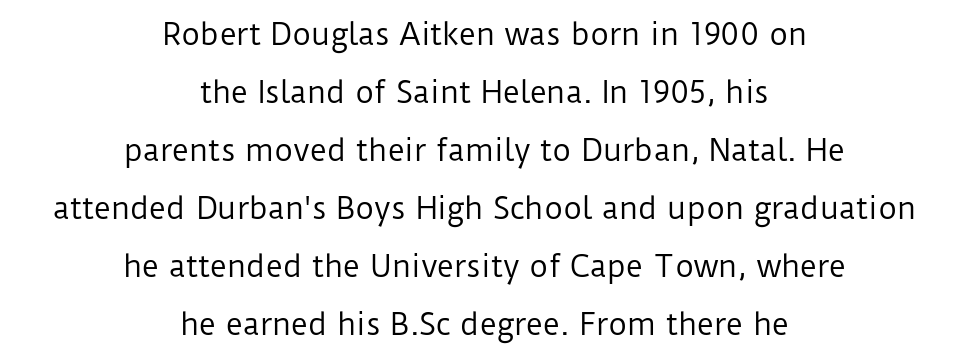
Q: Is the text bold? A: No.
Q: Is the text italic (slanted)? A: No, it is upright.
Q: Is the typeface a serif or a sans-serif typeface? A: Sans-serif.
Q: Is the text underlined? A: No.
Q: How is the paragraph aligned? A: Centered.
Q: Is the spacing between letters normal or unusually wide? A: Normal.
Q: Is the spacing between lines tight, normal or loose? A: Loose.
Q: Width (condensed, normal, or wide)? A: Normal.
Q: Stroke contrast? A: Low.
Q: x-height? A: Medium.
Q: Monospaced? A: No.
